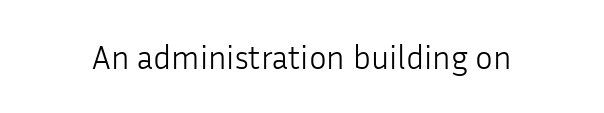
The image shows 33 px light sans-serif type, upright; set normal letter spacing, not underlined; low stroke contrast and a medium x-height.
